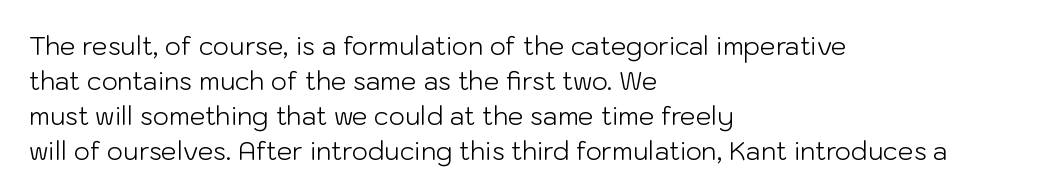
The image shows 25 px text type, upright; set left-aligned, normal line spacing (1.4x), normal letter spacing, not underlined.
